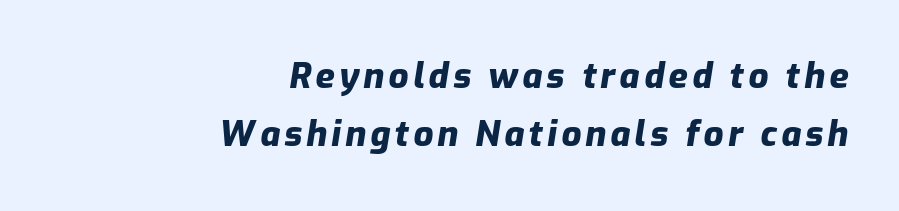
Q: Is the text bold? A: Yes.
Q: Is the text italic (slanted)? A: Yes, it leans right by about 9 degrees.
Q: Is the text underlined? A: No.
Q: How is the paragraph aligned? A: Right-aligned.
Q: Is the spacing between lines tight, normal or loose? A: Normal.
Q: Width (condensed, normal, or wide)? A: Normal.
Q: Stroke contrast? A: Low.
Q: x-height? A: Medium.
Q: Monospaced? A: No.
